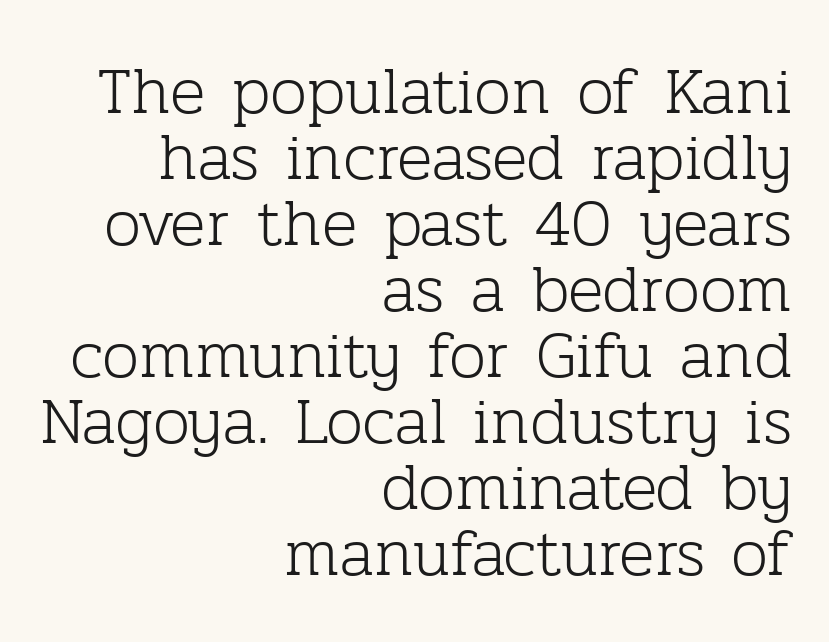
{"serif": "yes", "italic": "no", "bold": "no", "weight": "light", "width": "normal", "stroke_contrast": "low", "x_height": "medium", "monospaced": "no", "underline": "no", "align": "right", "line_spacing": "tight", "line_spacing_ratio": 1.0, "letter_spacing": "normal", "letter_spacing_em": 0.0, "glyph_px": 66}
